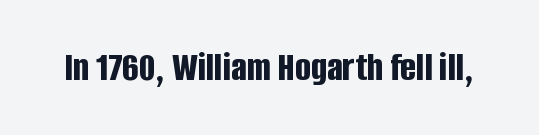
{"serif": "no", "italic": "no", "bold": "yes", "weight": "bold", "width": "condensed", "stroke_contrast": "low", "x_height": "large", "monospaced": "no", "underline": "no", "letter_spacing": "normal", "letter_spacing_em": 0.0, "glyph_px": 42}
